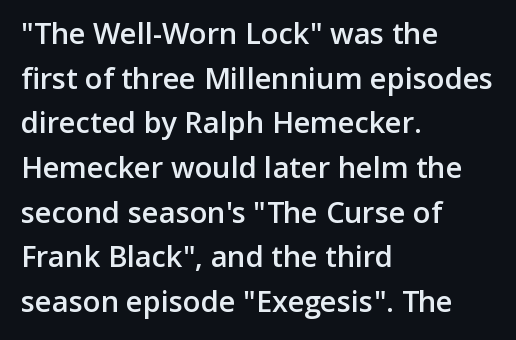
Q: Is the text bold? A: Semi-bold.
Q: Is the text italic (slanted)? A: No, it is upright.
Q: Is the typeface a serif or a sans-serif typeface? A: Sans-serif.
Q: Is the text underlined? A: No.
Q: How is the paragraph aligned? A: Left-aligned.
Q: Is the spacing between letters normal or unusually wide? A: Normal.
Q: Is the spacing between lines tight, normal or loose? A: Normal.
Q: Width (condensed, normal, or wide)? A: Normal.
Q: Stroke contrast? A: Low.
Q: x-height? A: Medium.
Q: Monospaced? A: No.
